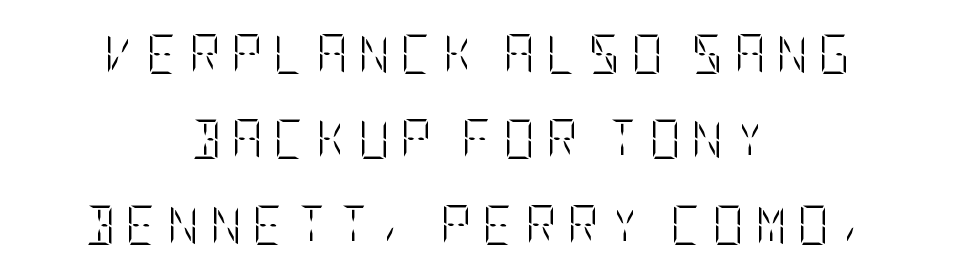
Q: Is the text bold? A: No.
Q: Is the text italic (slanted)? A: No, it is upright.
Q: Is the text underlined? A: No.
Q: How is the paragraph aligned? A: Centered.
Q: Is the spacing between letters normal or unusually wide? A: Unusually wide.
Q: Is the spacing between lines tight, normal or loose? A: Loose.
Q: Width (condensed, normal, or wide)? A: Condensed.
Q: Stroke contrast? A: Low.
Q: x-height? A: Large.
